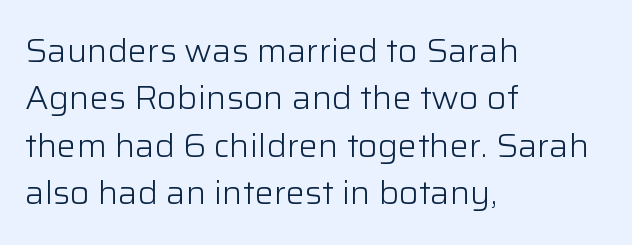
Look at the tracking — it's just the regular setting, nothing added. It's the straight-up-and-down kind of type. Alignment: flush left. Only glyphs here, with clear space below each row. Stems here are at most as thick as an everyday book face. The rows are spaced the way most documents space them.
